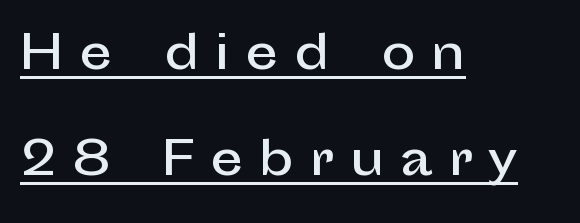
Q: Is the text italic (slanted)? A: No, it is upright.
Q: Is the typeface a serif or a sans-serif typeface? A: Sans-serif.
Q: Is the text underlined? A: Yes.
Q: How is the paragraph aligned? A: Left-aligned.
Q: Is the spacing between letters normal or unusually wide? A: Unusually wide.
Q: Is the spacing between lines tight, normal or loose? A: Loose.
Q: Width (condensed, normal, or wide)? A: Normal.
Q: Stroke contrast? A: Low.
Q: x-height? A: Medium.
Q: Monospaced? A: No.
